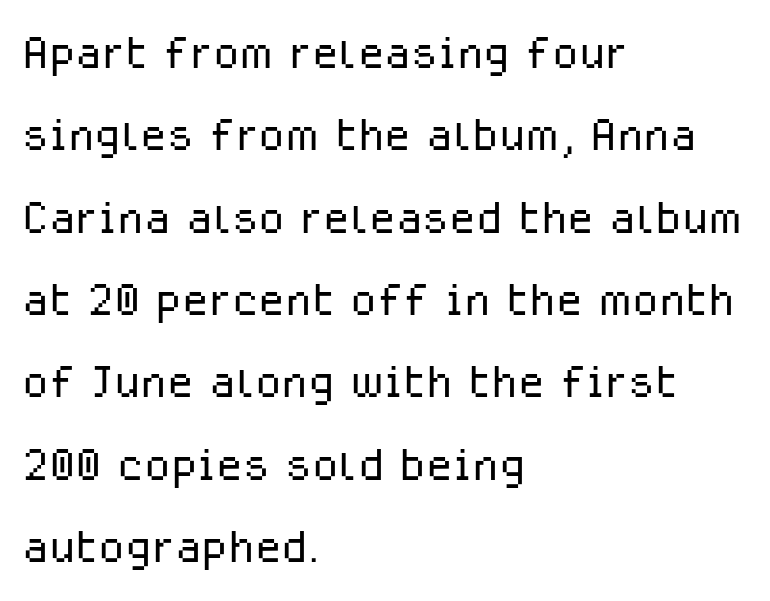
{"serif": "no", "italic": "no", "bold": "no", "weight": "light", "width": "normal", "stroke_contrast": "low", "x_height": "medium", "monospaced": "no", "underline": "no", "align": "left", "line_spacing": "normal", "line_spacing_ratio": 1.35, "letter_spacing": "normal", "letter_spacing_em": 0.0, "glyph_px": 61}
